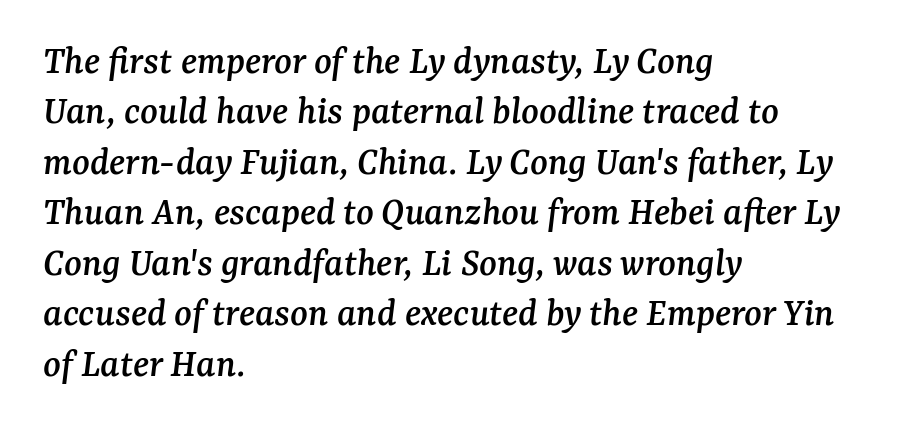
The image shows 41 px serif type, italic (leaning right); set left-aligned, line spacing 1.23x, normal letter spacing, not underlined; medium stroke contrast and a medium x-height.
